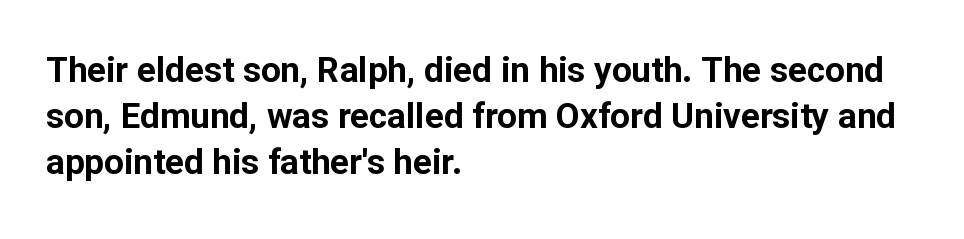
Q: Is the text bold? A: Yes.
Q: Is the text italic (slanted)? A: No, it is upright.
Q: Is the typeface a serif or a sans-serif typeface? A: Sans-serif.
Q: Is the text underlined? A: No.
Q: How is the paragraph aligned? A: Left-aligned.
Q: Is the spacing between letters normal or unusually wide? A: Normal.
Q: Is the spacing between lines tight, normal or loose? A: Normal.
Q: Width (condensed, normal, or wide)? A: Normal.
Q: Stroke contrast? A: Low.
Q: x-height? A: Medium.
Q: Monospaced? A: No.
